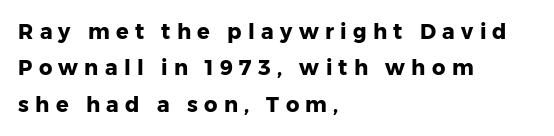
Q: Is the text bold? A: Yes.
Q: Is the text italic (slanted)? A: No, it is upright.
Q: Is the text underlined? A: No.
Q: How is the paragraph aligned? A: Left-aligned.
Q: Is the spacing between letters normal or unusually wide? A: Unusually wide.
